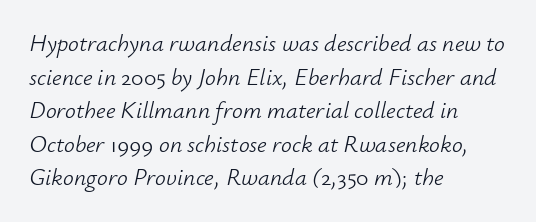
The image shows 24 px text type, italic (leaning right); set left-aligned, normal line spacing (1.4x), normal letter spacing, not underlined.
